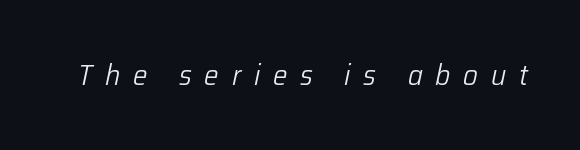
Q: Is the text bold? A: No.
Q: Is the text italic (slanted)? A: Yes, it leans right by about 12 degrees.
Q: Is the text underlined? A: No.
Q: Is the spacing between letters normal or unusually wide? A: Unusually wide.
Q: Width (condensed, normal, or wide)? A: Normal.
Q: Stroke contrast? A: Low.
Q: x-height? A: Medium.
Q: Monospaced? A: No.
